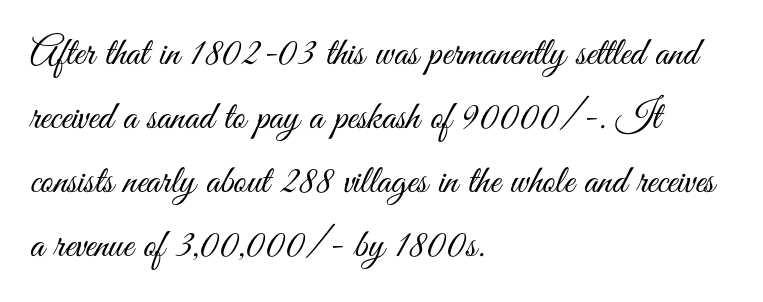
The image shows 40 px light, condensed sans-serif type; set left-aligned, normal line spacing (1.6x), normal letter spacing, not underlined; medium stroke contrast and a small x-height.
